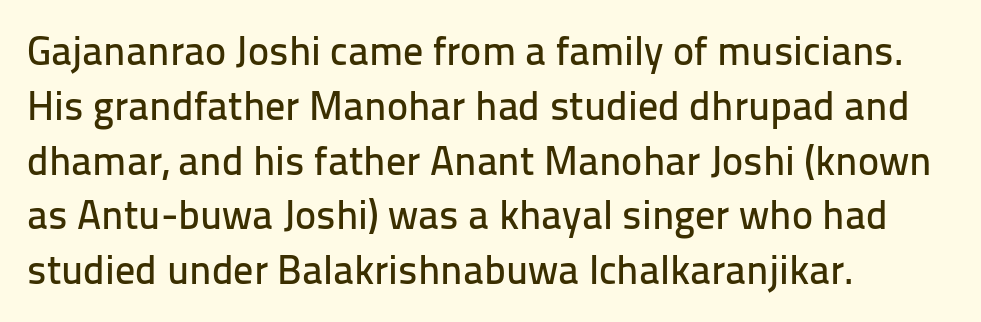
A roman cut, with each character standing at attention. The baseline area is clear. The rows are spaced the way most documents space them. All the whitespace from short lines collects on the right. The rendering shows plain stroke endings on the letterforms — a sans-serif design. No extra tracking has been applied to these lines.
